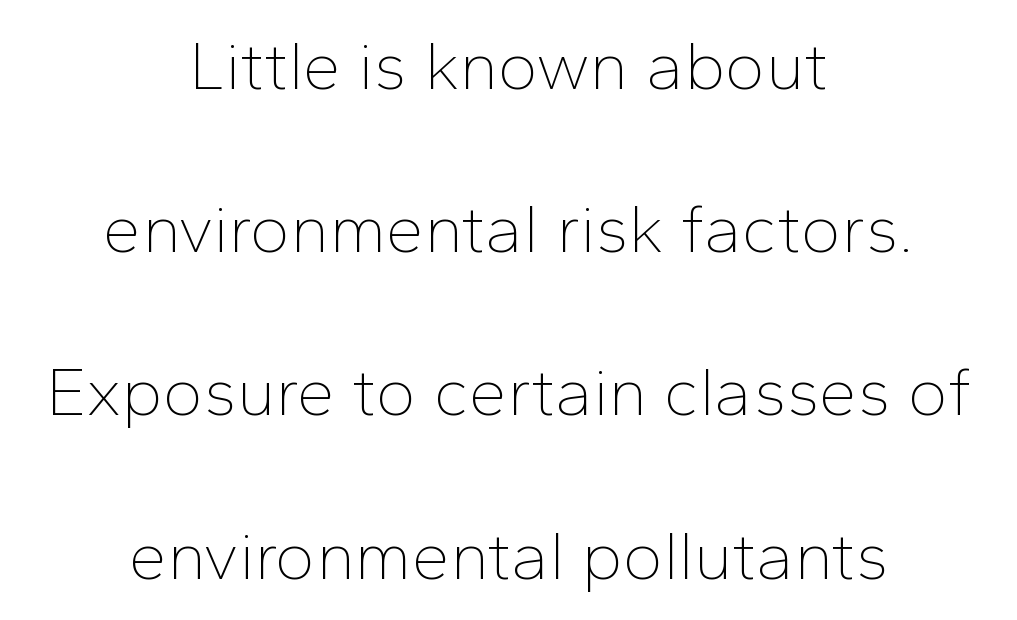
The string is rendered with underlining switched off. A centered setting, common on invitations and titles, is used for this passage. The passage shown is typeset with a sans-serif family. Spacing verdict: proportional, widths tailored to each character. Words appear dense and cohesive because spacing is normal.
